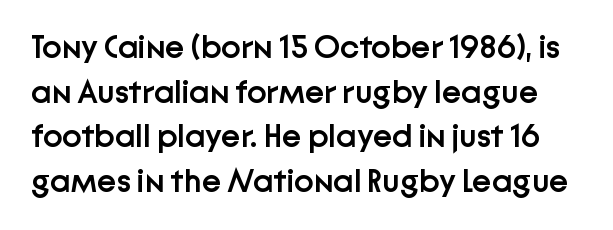
How heavy is the stroke? Medium-heavy — a semibold, shy of bold. Letters rest on an invisible, unmarked baseline. The font family rendered here belongs to the sans-serif group. The leading is moderate, giving the passage an even texture. This rendering leaves character spacing at its baseline value. Is this a fixed-width face? No — the glyphs have proportional, varying widths.
